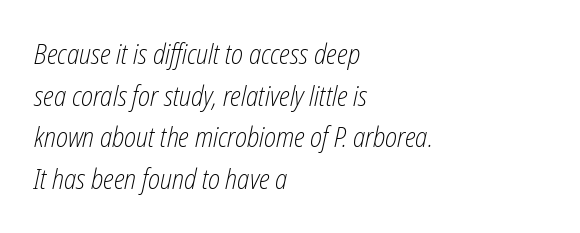
Stem width sits at or under what a default text font uses. How would I describe the line gaps? Plain and ordinary. There is no visible air inserted between adjacent glyphs. The zone under the glyphs is completely vacant. Character widths vary here, with narrow letters taking less room than wide ones. The letters are slanted; this is an italic face.
